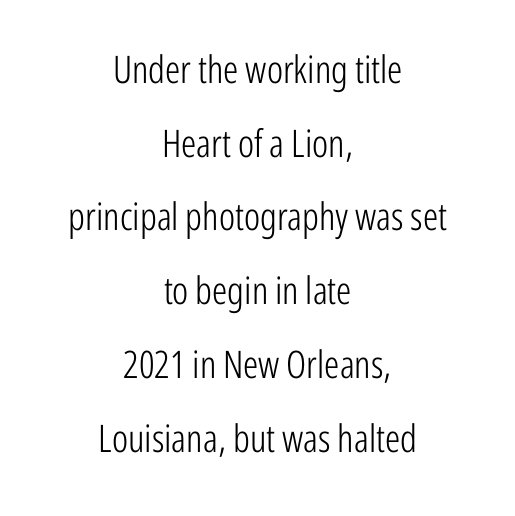
The image shows 38 px light, condensed sans-serif type, upright; set centered, loose line spacing (1.94x), normal letter spacing, not underlined; low stroke contrast and a medium x-height.
